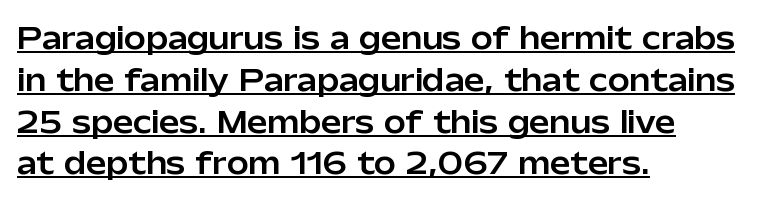
Q: Is the text italic (slanted)? A: No, it is upright.
Q: Is the typeface a serif or a sans-serif typeface? A: Sans-serif.
Q: Is the text underlined? A: Yes.
Q: How is the paragraph aligned? A: Left-aligned.
Q: Is the spacing between letters normal or unusually wide? A: Normal.
Q: Is the spacing between lines tight, normal or loose? A: Normal.
Q: Width (condensed, normal, or wide)? A: Normal.
Q: Stroke contrast? A: Low.
Q: x-height? A: Medium.
Q: Monospaced? A: No.
